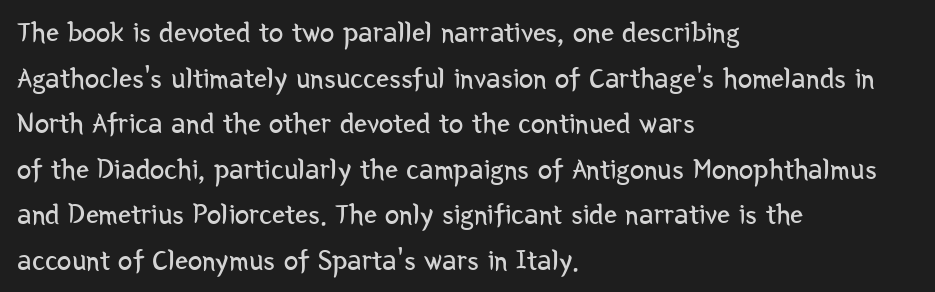
Q: Is the text bold? A: No.
Q: Is the text italic (slanted)? A: No, it is upright.
Q: Is the typeface a serif or a sans-serif typeface? A: Sans-serif.
Q: Is the text underlined? A: No.
Q: How is the paragraph aligned? A: Left-aligned.
Q: Is the spacing between letters normal or unusually wide? A: Normal.
Q: Is the spacing between lines tight, normal or loose? A: Normal.
Q: Width (condensed, normal, or wide)? A: Condensed.
Q: Stroke contrast? A: Low.
Q: x-height? A: Medium.
Q: Monospaced? A: No.
